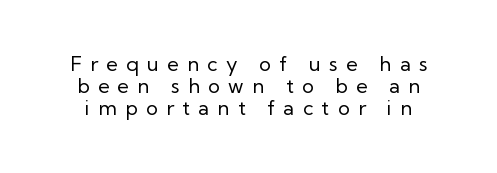
Q: Is the text bold? A: No.
Q: Is the text italic (slanted)? A: No, it is upright.
Q: Is the text underlined? A: No.
Q: Is the spacing between letters normal or unusually wide? A: Unusually wide.
Q: Is the spacing between lines tight, normal or loose? A: Tight.
